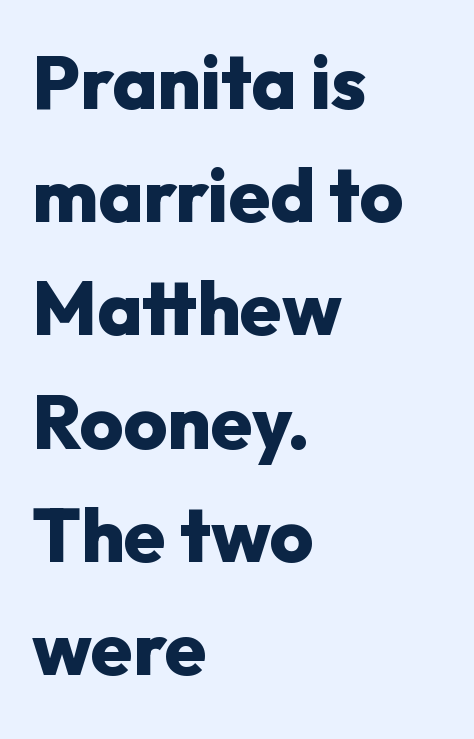
Set as a true bold cut, around the 700 mark. Think of a printed novel: that variable character pitch is what you see here. These lines are composed in type without serifs. In terms of leading, this rendering sits right in the middle.
